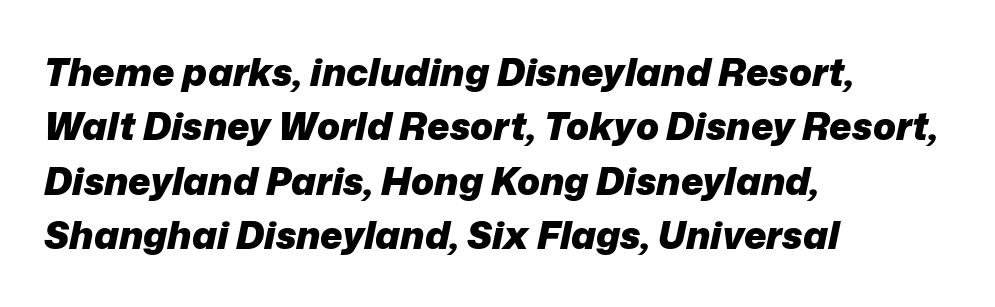
The image shows 38 px heavy type, italic (leaning right); set left-aligned, normal line spacing (1.43x), normal letter spacing, not underlined; low stroke contrast and a medium x-height.
